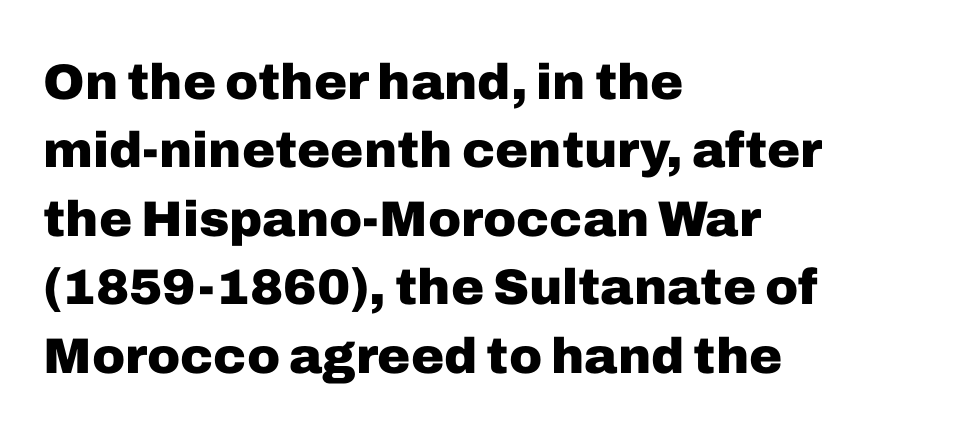
The image shows 50 px heavy sans-serif type, upright; set left-aligned, normal line spacing (1.37x), normal letter spacing, not underlined; low stroke contrast and a medium x-height.
